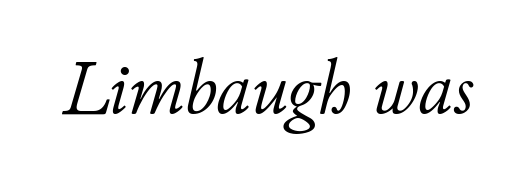
{"italic": "yes", "lean": "right", "slant_degrees": 11, "bold": "no", "weight": "light", "width": "normal", "stroke_contrast": "low", "x_height": "small", "monospaced": "no", "underline": "no", "letter_spacing": "normal", "letter_spacing_em": 0.0, "glyph_px": 77}
